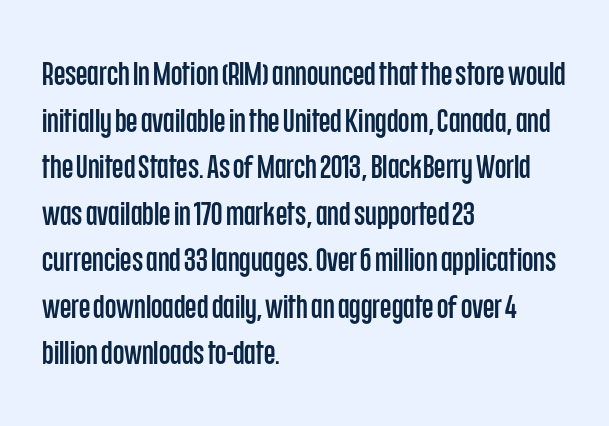
The image shows 33 px condensed sans-serif type, upright; set left-aligned, normal line spacing (1.41x), normal letter spacing, not underlined; low stroke contrast and a large x-height.
